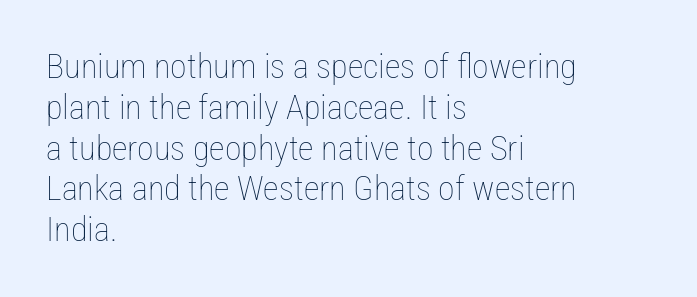
The image shows 34 px thin, condensed type, upright; set left-aligned, line spacing 1.2x, normal letter spacing, not underlined; low stroke contrast and a medium x-height.
